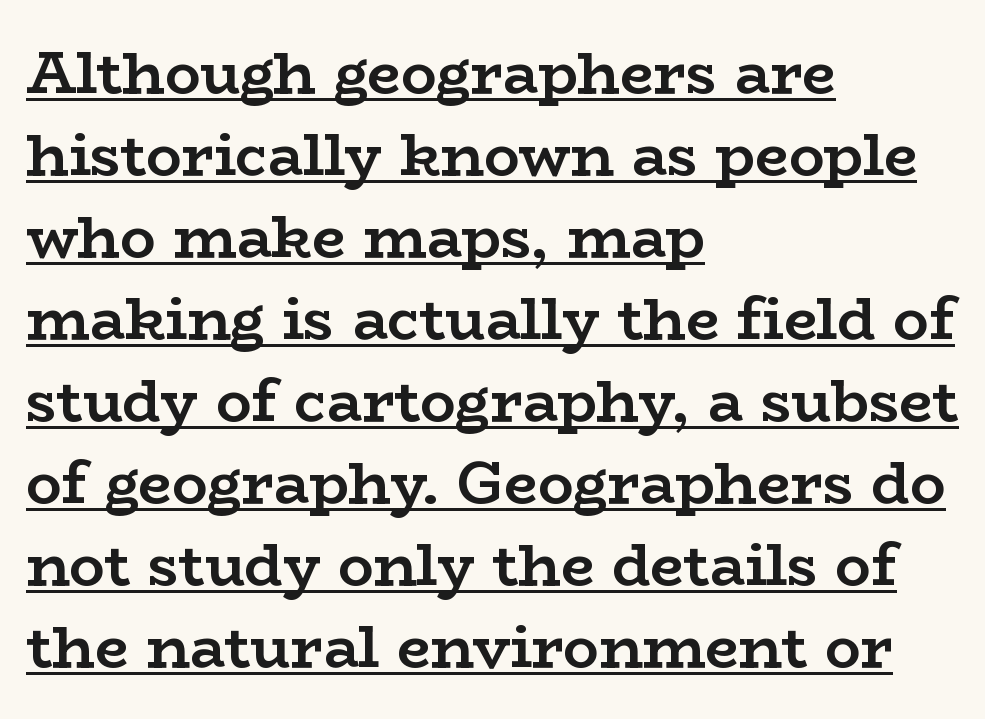
The lines sit at an ordinary, default distance from one another. The text block is weighted toward the left margin, trailing off unevenly rightward. Each letter keeps its own natural width here, so spacing adapts to shape. Font category for this specimen: serif.
